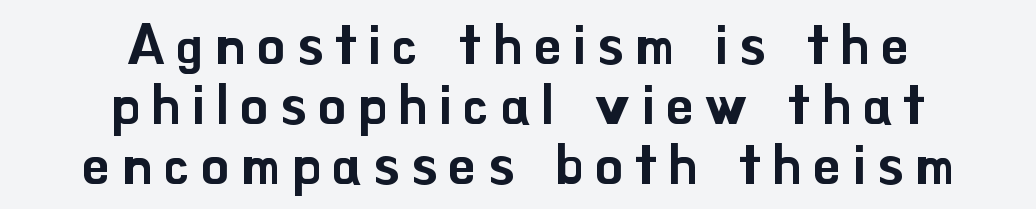
You could only call the tracking loose — the letters float apart. A typesetter would mark this as roman, not italic. Stroke terminals: plain, sans-serif. Leading is clearly below the norm, producing a dense column.
